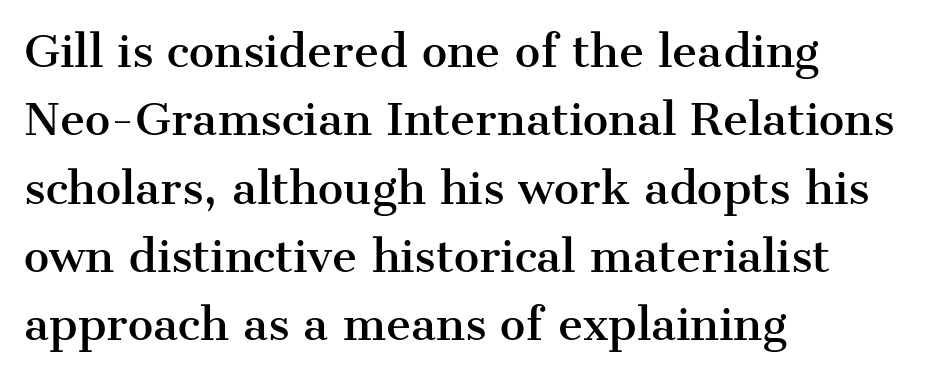
Q: Is the text italic (slanted)? A: No, it is upright.
Q: Is the typeface a serif or a sans-serif typeface? A: Serif.
Q: Is the text underlined? A: No.
Q: How is the paragraph aligned? A: Left-aligned.
Q: Is the spacing between letters normal or unusually wide? A: Normal.
Q: Is the spacing between lines tight, normal or loose? A: Normal.
Q: Width (condensed, normal, or wide)? A: Normal.
Q: Stroke contrast? A: Medium.
Q: x-height? A: Medium.
Q: Monospaced? A: No.
